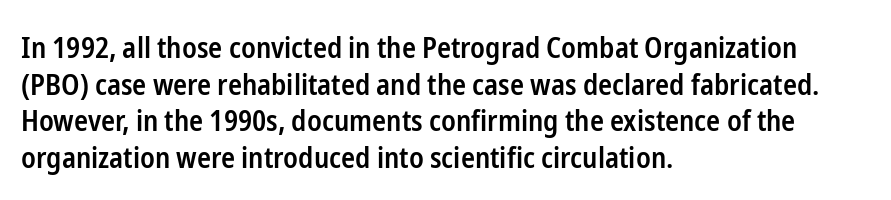
The image shows 29 px semibold, condensed sans-serif type, upright; set left-aligned, normal line spacing (1.26x), normal letter spacing, not underlined; low stroke contrast and a medium x-height.
